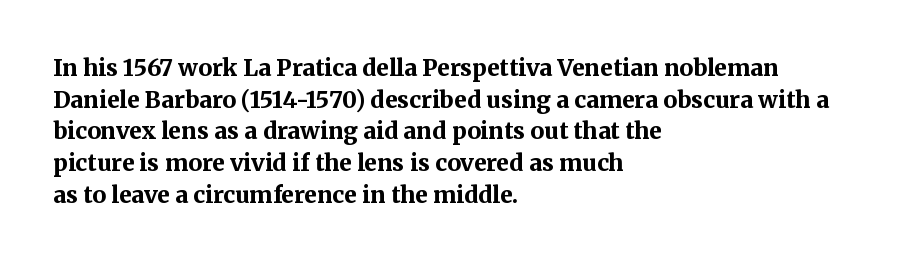
The image shows 23 px bold type, upright; set left-aligned, normal line spacing (1.38x), normal letter spacing, not underlined.
